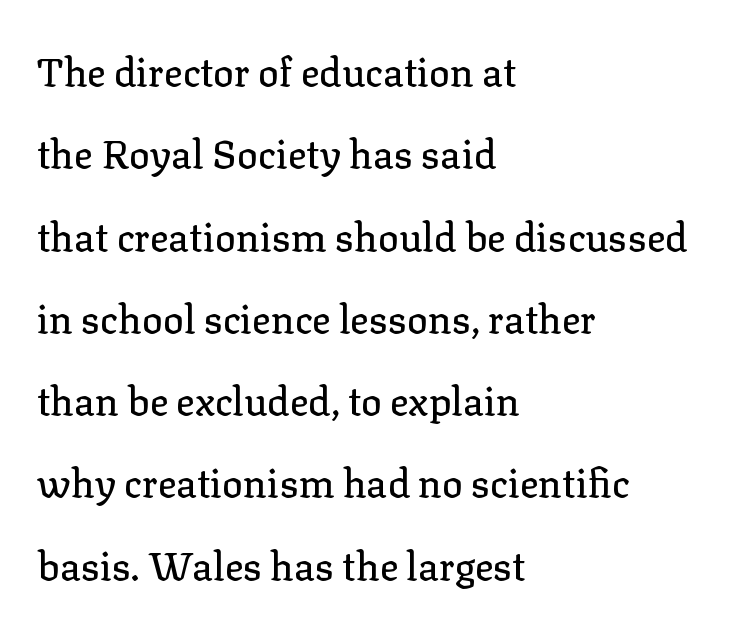
{"serif": "yes", "italic": "no", "width": "normal", "stroke_contrast": "low", "x_height": "medium", "monospaced": "no", "underline": "no", "align": "left", "line_spacing": "loose", "line_spacing_ratio": 2.11, "letter_spacing": "normal", "letter_spacing_em": 0.0, "glyph_px": 39}
